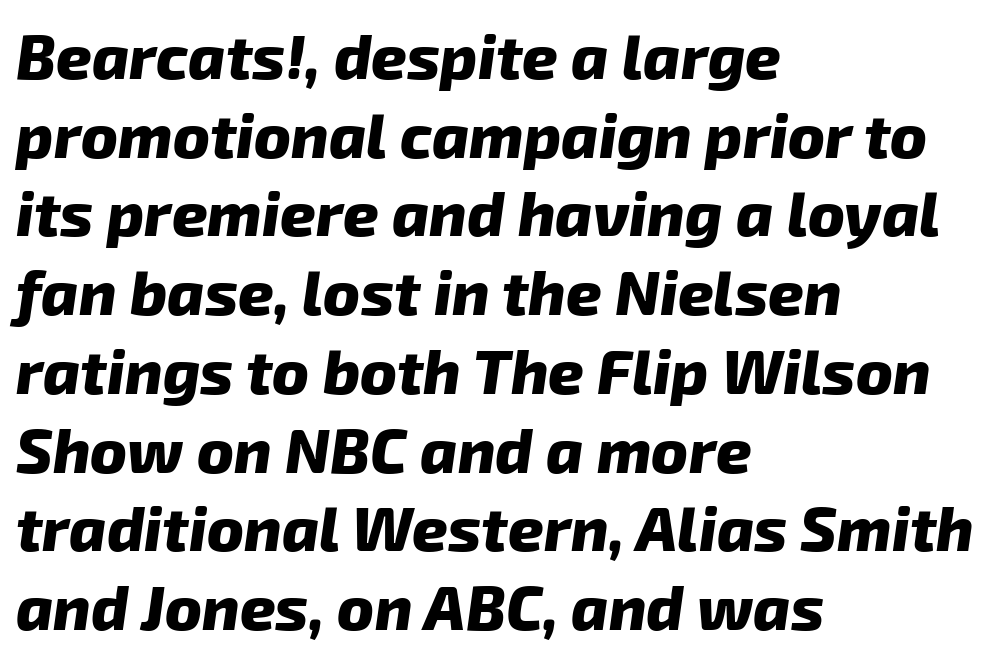
The baseline area is clear. Default kerning and tracking; the words read as compact shapes. Visually the block forms a straight wall on the left and a jagged coastline on the right. The passage shown stacks its lines at a standard gap. These lines are rendered in a variable-pitch font.
